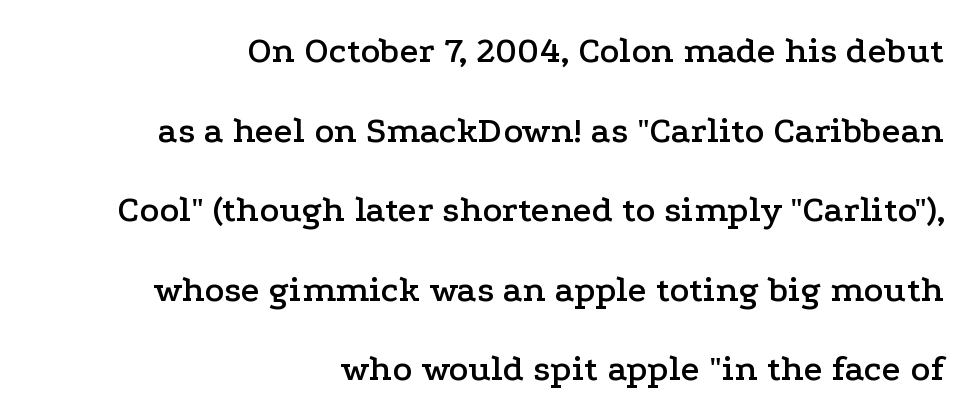
The image shows 37 px wide serif type, upright; set right-aligned, loose line spacing (2.15x), normal letter spacing, not underlined; low stroke contrast and a medium x-height.
